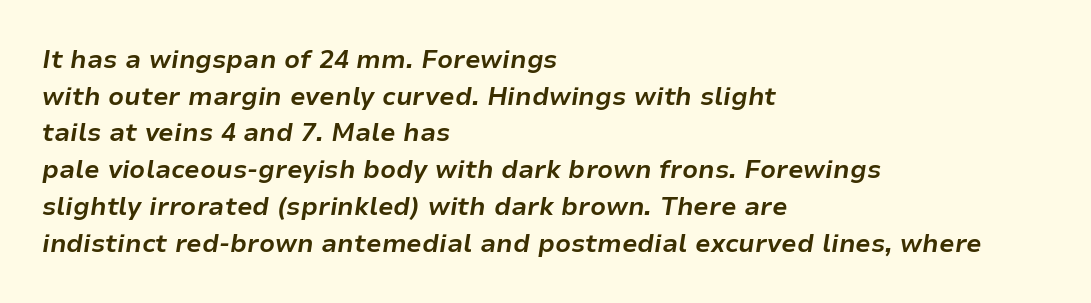
Q: Is the text bold? A: Yes.
Q: Is the text italic (slanted)? A: Yes, it leans right by about 9 degrees.
Q: Is the text underlined? A: No.
Q: How is the paragraph aligned? A: Left-aligned.
Q: Is the spacing between letters normal or unusually wide? A: Normal.
Q: Is the spacing between lines tight, normal or loose? A: Normal.
